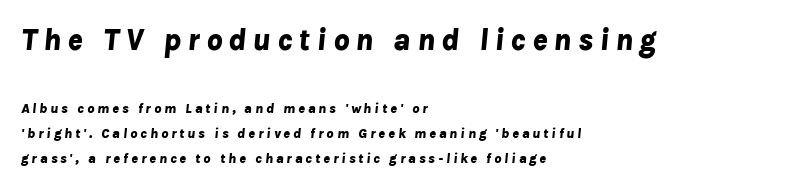
{"italic": "yes", "lean": "right", "slant_degrees": 8, "bold": "yes", "weight": "bold", "width": "normal", "stroke_contrast": "low", "x_height": "medium", "monospaced": "no", "underline": "no", "align": "left", "line_spacing_ratio": 1.76, "letter_spacing": "wide", "letter_spacing_em": 0.2, "larger_block": "first", "size_ratio": 2.21, "glyph_px": 31}
